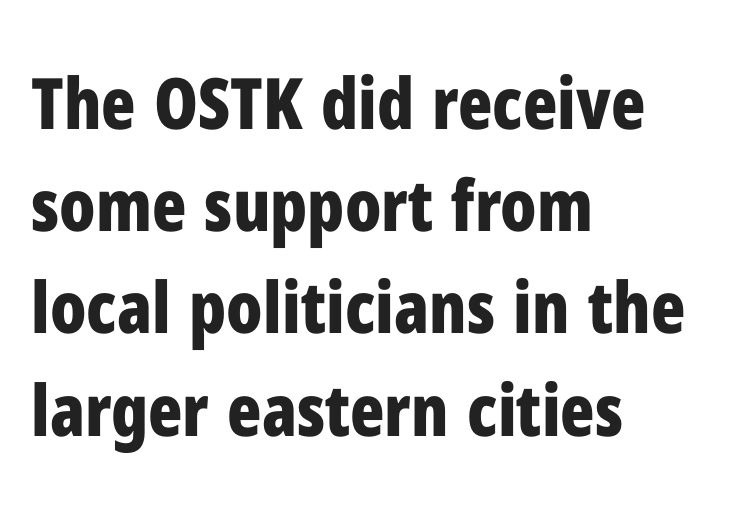
{"serif": "no", "italic": "no", "bold": "yes", "weight": "bold", "width": "condensed", "stroke_contrast": "low", "x_height": "medium", "monospaced": "no", "underline": "no", "align": "left", "line_spacing": "normal", "line_spacing_ratio": 1.44, "letter_spacing": "normal", "letter_spacing_em": 0.0, "glyph_px": 71}
